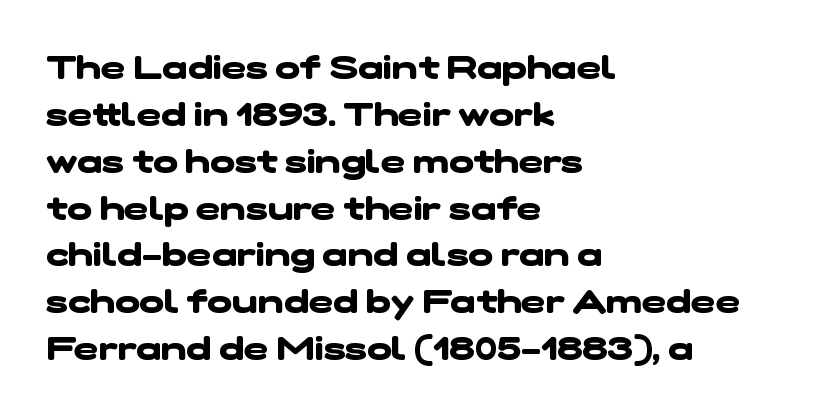
{"serif": "no", "bold": "yes", "weight": "heavy", "width": "wide", "stroke_contrast": "low", "x_height": "medium", "monospaced": "no", "underline": "no", "align": "left", "line_spacing": "normal", "line_spacing_ratio": 1.42, "letter_spacing": "normal", "letter_spacing_em": 0.0, "glyph_px": 33}
